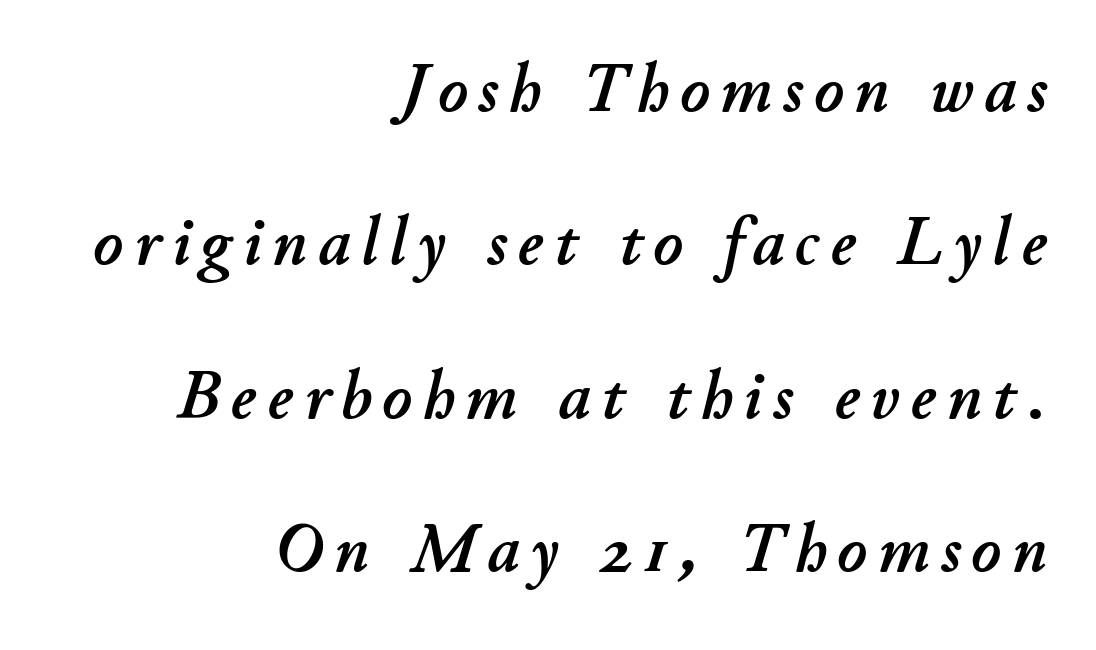
Q: Is the text italic (slanted)? A: Yes, it leans right by about 11 degrees.
Q: Is the text underlined? A: No.
Q: How is the paragraph aligned? A: Right-aligned.
Q: Is the spacing between lines tight, normal or loose? A: Loose.
Q: Width (condensed, normal, or wide)? A: Normal.
Q: Stroke contrast? A: Low.
Q: x-height? A: Small.
Q: Monospaced? A: No.
